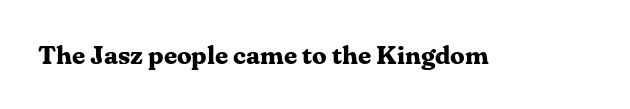
{"italic": "no", "bold": "yes", "underline": "no", "letter_spacing": "normal", "letter_spacing_em": 0.0, "glyph_px": 26}
